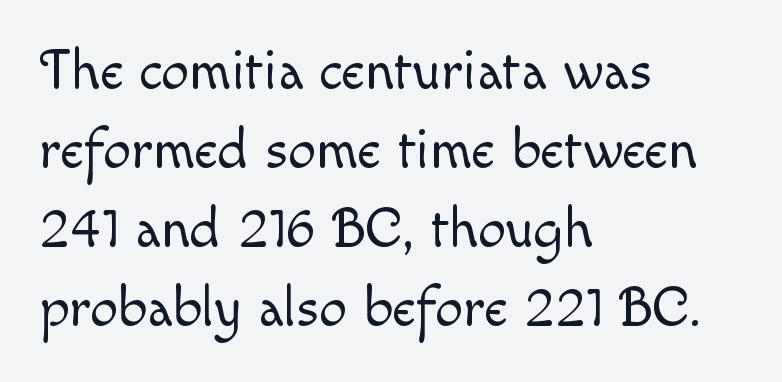
Words float on clear page, feet unadorned. This sample has the flowing, uneven cadence of proportional lettering. Every stem runs plumb, perpendicular to the baseline. Does extra space separate the letters? No, they use regular spacing. Reading down the block, your eye returns to a fixed left position each line. The passage shown is not bold in any degree.
